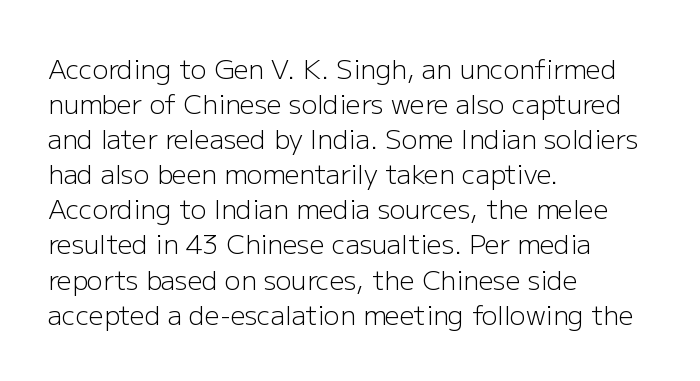
{"italic": "no", "bold": "no", "underline": "no", "align": "left", "line_spacing": "normal", "line_spacing_ratio": 1.35, "letter_spacing": "normal", "letter_spacing_em": 0.0, "glyph_px": 26}
